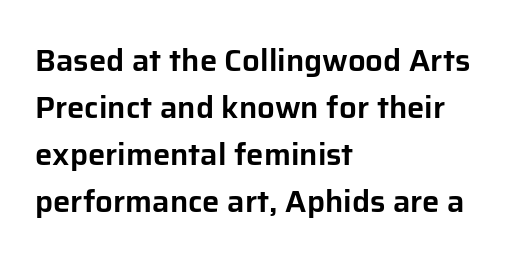
Q: Is the text italic (slanted)? A: No, it is upright.
Q: Is the typeface a serif or a sans-serif typeface? A: Sans-serif.
Q: Is the text underlined? A: No.
Q: How is the paragraph aligned? A: Left-aligned.
Q: Is the spacing between letters normal or unusually wide? A: Normal.
Q: Is the spacing between lines tight, normal or loose? A: Normal.
Q: Width (condensed, normal, or wide)? A: Normal.
Q: Stroke contrast? A: Low.
Q: x-height? A: Medium.
Q: Monospaced? A: No.
